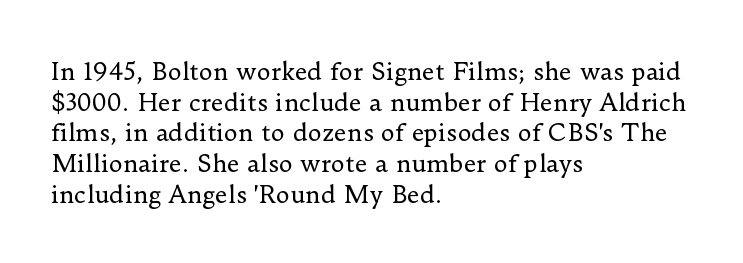
Q: Is the text bold? A: No.
Q: Is the text italic (slanted)? A: No, it is upright.
Q: Is the text underlined? A: No.
Q: How is the paragraph aligned? A: Left-aligned.
Q: Is the spacing between letters normal or unusually wide? A: Normal.
Q: Is the spacing between lines tight, normal or loose? A: Normal.
